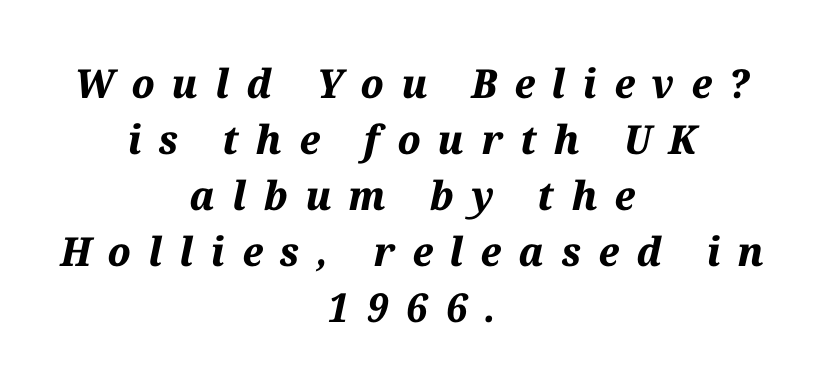
{"italic": "yes", "lean": "right", "slant_degrees": 12, "bold": "yes", "weight": "bold", "width": "normal", "stroke_contrast": "medium", "x_height": "medium", "monospaced": "no", "underline": "no", "align": "center", "line_spacing": "normal", "line_spacing_ratio": 1.4, "letter_spacing": "wide", "letter_spacing_em": 0.43, "glyph_px": 40}
